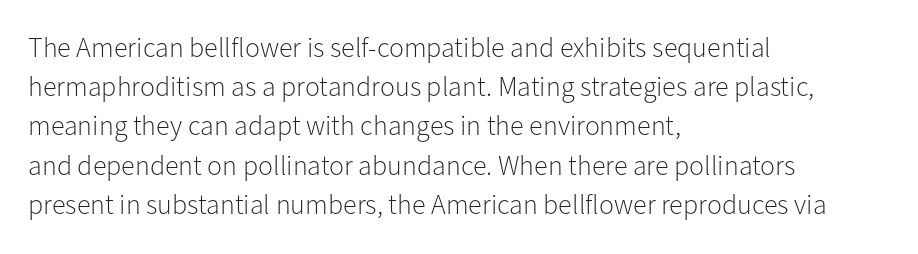
{"serif": "no", "italic": "no", "bold": "no", "weight": "light", "width": "normal", "stroke_contrast": "low", "x_height": "medium", "monospaced": "no", "underline": "no", "align": "left", "line_spacing": "normal", "line_spacing_ratio": 1.4, "letter_spacing": "normal", "letter_spacing_em": 0.0, "glyph_px": 28}
